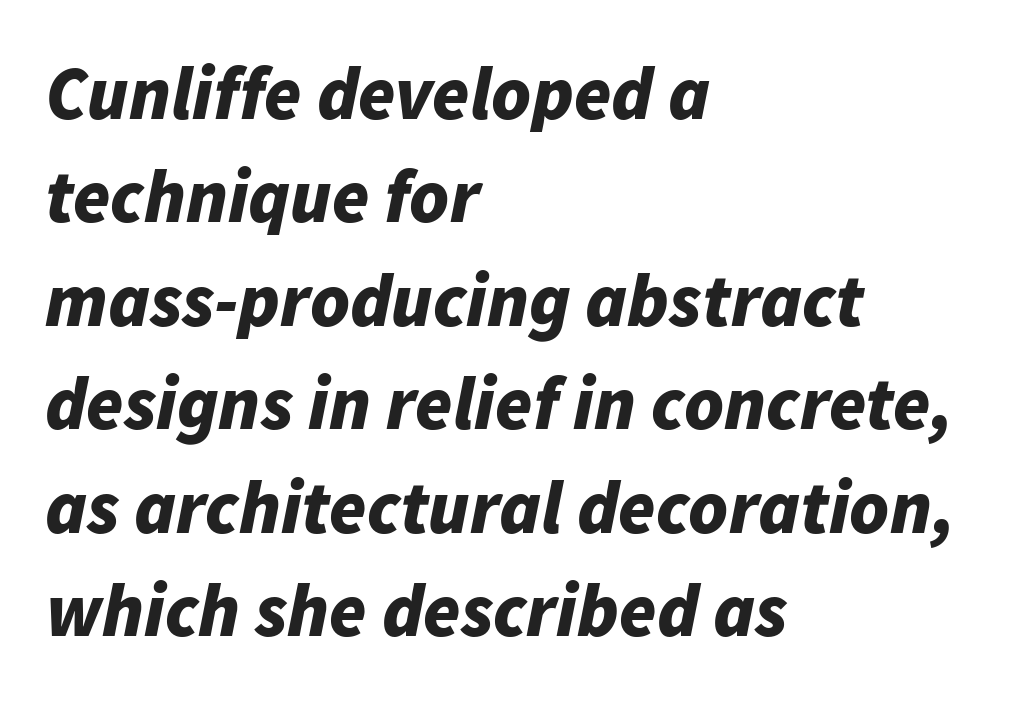
{"italic": "yes", "lean": "right", "slant_degrees": 11, "bold": "yes", "weight": "bold", "width": "normal", "stroke_contrast": "low", "x_height": "medium", "monospaced": "no", "underline": "no", "align": "left", "line_spacing": "normal", "line_spacing_ratio": 1.38, "letter_spacing": "normal", "letter_spacing_em": 0.0, "glyph_px": 75}
